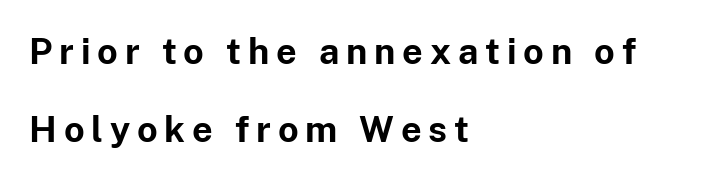
Q: Is the text bold? A: Yes.
Q: Is the text italic (slanted)? A: No, it is upright.
Q: Is the typeface a serif or a sans-serif typeface? A: Sans-serif.
Q: Is the text underlined? A: No.
Q: How is the paragraph aligned? A: Left-aligned.
Q: Is the spacing between lines tight, normal or loose? A: Loose.
Q: Width (condensed, normal, or wide)? A: Normal.
Q: Stroke contrast? A: Low.
Q: x-height? A: Medium.
Q: Monospaced? A: No.
